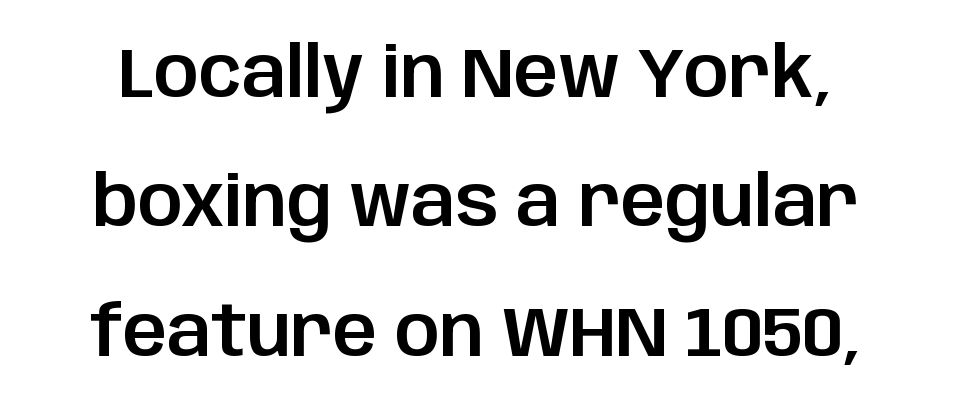
Q: Is the text italic (slanted)? A: No, it is upright.
Q: Is the typeface a serif or a sans-serif typeface? A: Sans-serif.
Q: Is the text underlined? A: No.
Q: Is the spacing between letters normal or unusually wide? A: Normal.
Q: Width (condensed, normal, or wide)? A: Normal.
Q: Stroke contrast? A: Low.
Q: x-height? A: Large.
Q: Monospaced? A: No.
